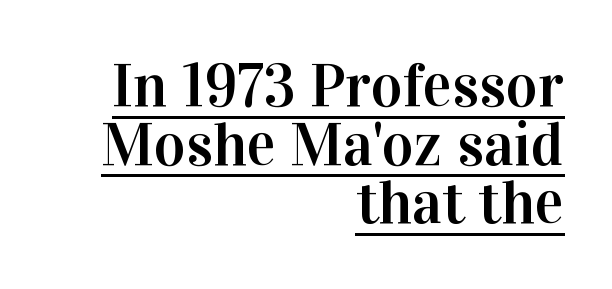
Q: Is the text italic (slanted)? A: No, it is upright.
Q: Is the typeface a serif or a sans-serif typeface? A: Serif.
Q: Is the text underlined? A: Yes.
Q: How is the paragraph aligned? A: Right-aligned.
Q: Is the spacing between letters normal or unusually wide? A: Normal.
Q: Is the spacing between lines tight, normal or loose? A: Tight.
Q: Width (condensed, normal, or wide)? A: Normal.
Q: Stroke contrast? A: High.
Q: x-height? A: Medium.
Q: Monospaced? A: No.
